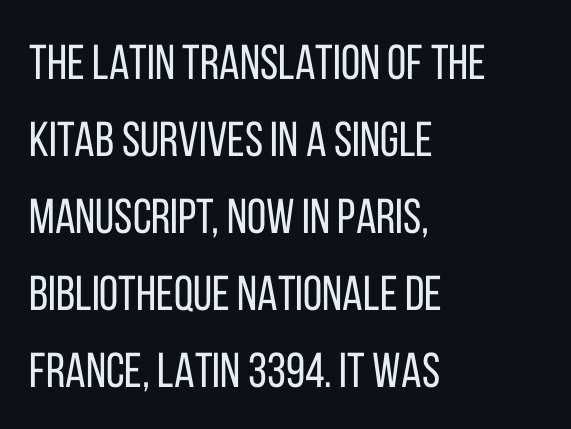
Q: Is the text bold? A: No.
Q: Is the text italic (slanted)? A: No, it is upright.
Q: Is the typeface a serif or a sans-serif typeface? A: Sans-serif.
Q: Is the text underlined? A: No.
Q: How is the paragraph aligned? A: Left-aligned.
Q: Is the spacing between letters normal or unusually wide? A: Normal.
Q: Is the spacing between lines tight, normal or loose? A: Normal.
Q: Width (condensed, normal, or wide)? A: Condensed.
Q: Stroke contrast? A: Low.
Q: x-height? A: Large.
Q: Monospaced? A: No.
